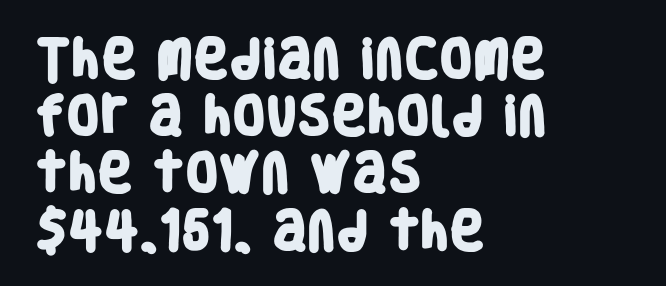
Q: Is the text bold? A: Yes.
Q: Is the typeface a serif or a sans-serif typeface? A: Sans-serif.
Q: Is the text underlined? A: No.
Q: How is the paragraph aligned? A: Left-aligned.
Q: Is the spacing between letters normal or unusually wide? A: Normal.
Q: Is the spacing between lines tight, normal or loose? A: Normal.
Q: Width (condensed, normal, or wide)? A: Condensed.
Q: Stroke contrast? A: Low.
Q: x-height? A: Large.
Q: Monospaced? A: No.
